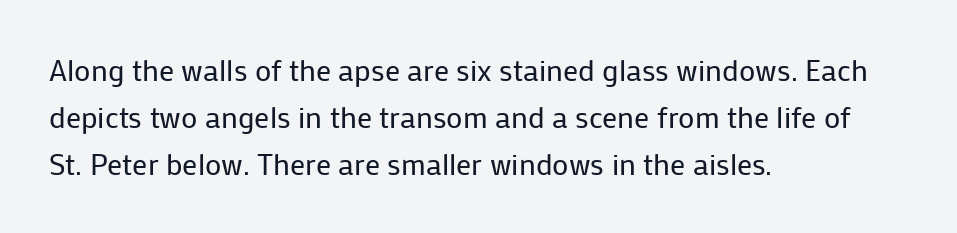
Spacing between characters is what you'd get straight out of the box. Underlining? Definitely not there. Line beginnings align vertically; line endings do not. Posture: straight, roman, zero tilt.
